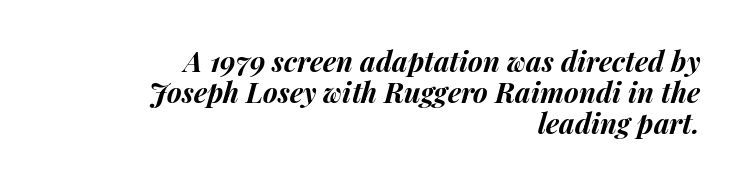
The image shows 28 px bold type, italic (leaning right); set right-aligned, tight line spacing (1.1x), normal letter spacing, not underlined; medium stroke contrast and a medium x-height.
